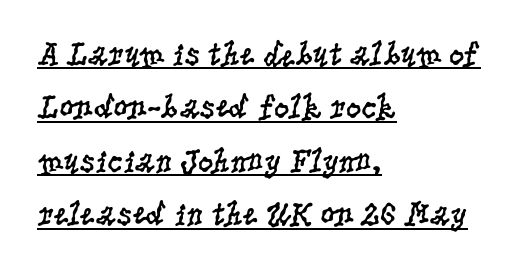
The image shows 34 px regular-weight, condensed serif type; set left-aligned, normal line spacing (1.57x), normal letter spacing, underlined; low stroke contrast and a large x-height.
